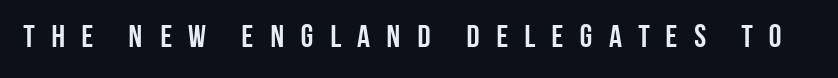
The image shows 32 px semibold, condensed sans-serif type, upright; set unusually wide letter spacing (+0.44 em), not underlined; low stroke contrast and a large x-height.
